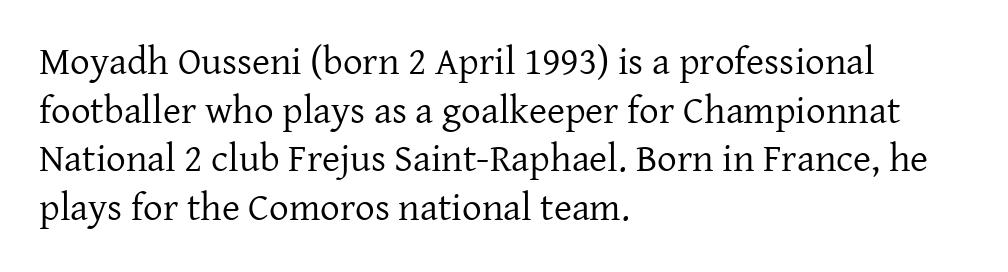
Q: Is the text bold? A: No.
Q: Is the text italic (slanted)? A: No, it is upright.
Q: Is the typeface a serif or a sans-serif typeface? A: Serif.
Q: Is the text underlined? A: No.
Q: How is the paragraph aligned? A: Left-aligned.
Q: Is the spacing between letters normal or unusually wide? A: Normal.
Q: Is the spacing between lines tight, normal or loose? A: Normal.
Q: Width (condensed, normal, or wide)? A: Normal.
Q: Stroke contrast? A: Low.
Q: x-height? A: Medium.
Q: Monospaced? A: No.
